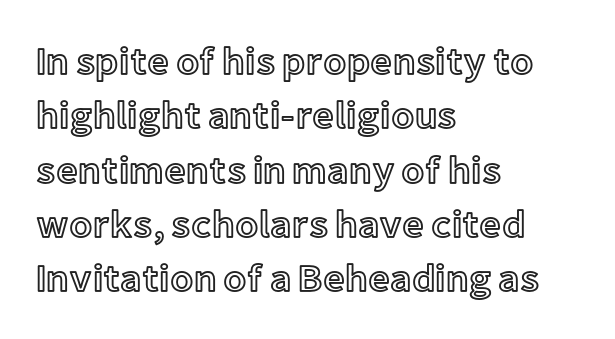
The image shows 38 px text type, upright; set left-aligned, normal line spacing (1.43x), normal letter spacing, not underlined; a medium x-height.
